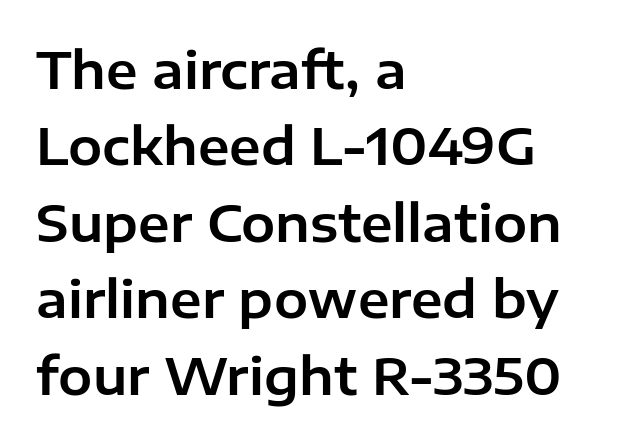
Q: Is the text italic (slanted)? A: No, it is upright.
Q: Is the typeface a serif or a sans-serif typeface? A: Sans-serif.
Q: Is the text underlined? A: No.
Q: How is the paragraph aligned? A: Left-aligned.
Q: Is the spacing between letters normal or unusually wide? A: Normal.
Q: Is the spacing between lines tight, normal or loose? A: Normal.
Q: Width (condensed, normal, or wide)? A: Normal.
Q: Stroke contrast? A: Low.
Q: x-height? A: Medium.
Q: Monospaced? A: No.
